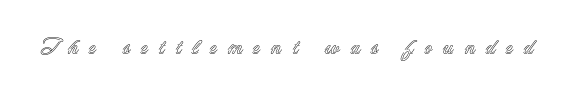
Underlining? Definitely not there. Caption: expanded tracking, letters set apart.
